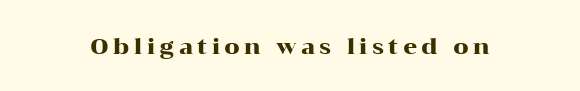
The image shows 22 px text type, upright; set unusually wide letter spacing (+0.2 em), not underlined.
